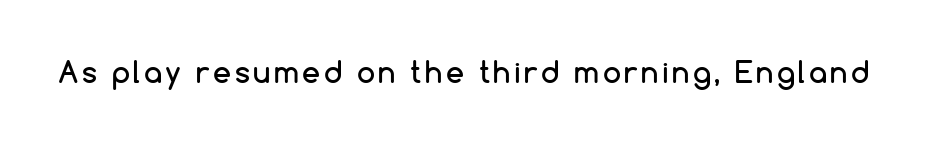
{"serif": "no", "italic": "no", "width": "normal", "stroke_contrast": "low", "x_height": "medium", "monospaced": "no", "underline": "no", "glyph_px": 29}
